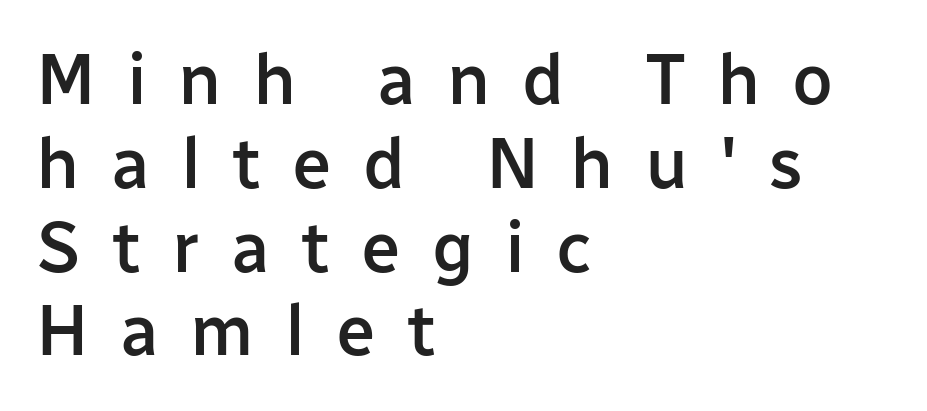
{"serif": "no", "italic": "no", "bold": "semi", "weight": "semibold", "width": "normal", "stroke_contrast": "low", "x_height": "medium", "monospaced": "no", "underline": "no", "align": "left", "line_spacing_ratio": 1.18, "letter_spacing": "wide", "letter_spacing_em": 0.44, "glyph_px": 71}
